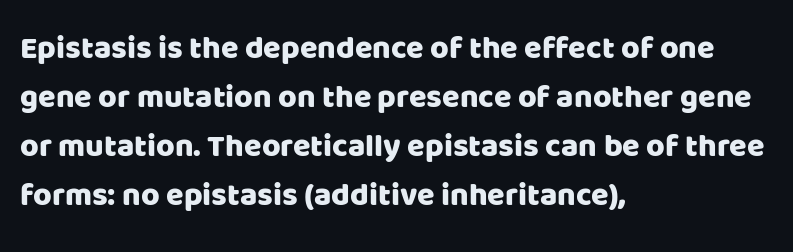
Q: Is the text italic (slanted)? A: No, it is upright.
Q: Is the typeface a serif or a sans-serif typeface? A: Sans-serif.
Q: Is the text underlined? A: No.
Q: How is the paragraph aligned? A: Left-aligned.
Q: Is the spacing between letters normal or unusually wide? A: Normal.
Q: Is the spacing between lines tight, normal or loose? A: Normal.
Q: Width (condensed, normal, or wide)? A: Normal.
Q: Stroke contrast? A: Low.
Q: x-height? A: Large.
Q: Monospaced? A: No.
